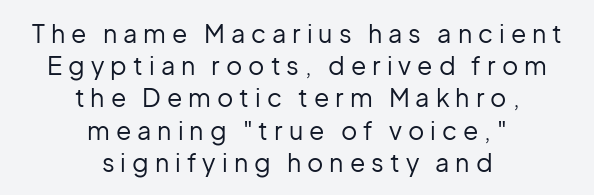
The image shows 25 px text type, upright; set centered, normal line spacing (1.29x), unusually wide letter spacing (+0.24 em), not underlined.
